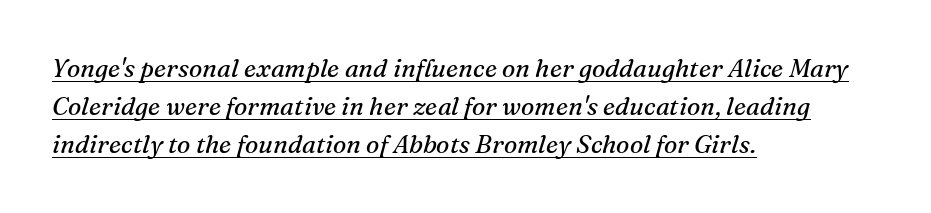
The image shows 25 px text type, italic (leaning right); set left-aligned, normal line spacing (1.53x), normal letter spacing, underlined.
